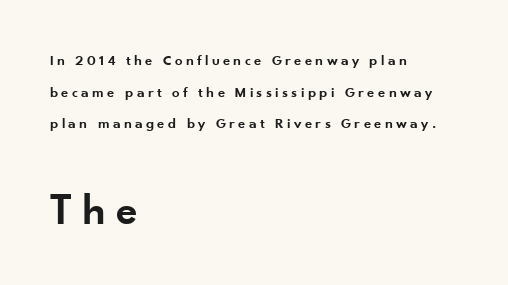
The image shows 45 px semibold sans-serif type, upright; set left-aligned, loose line spacing (2.11x), unusually wide letter spacing (+0.22 em), not underlined; the second (bottom) block is 3.0x larger; low stroke contrast and a small x-height.
